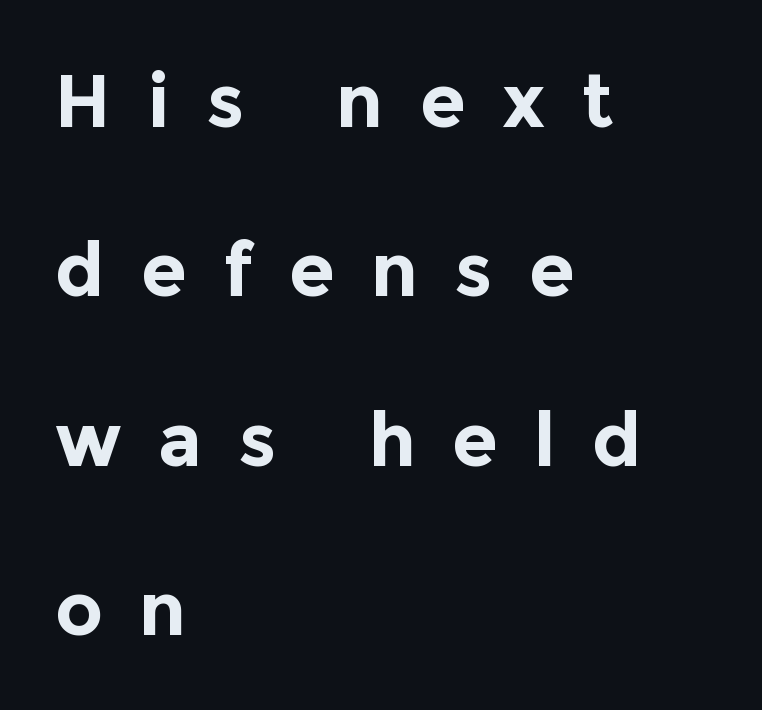
{"serif": "no", "italic": "no", "bold": "yes", "weight": "bold", "width": "normal", "x_height": "medium", "monospaced": "no", "underline": "no", "align": "left", "line_spacing": "loose", "line_spacing_ratio": 2.29, "letter_spacing": "wide", "letter_spacing_em": 0.49, "glyph_px": 74}
